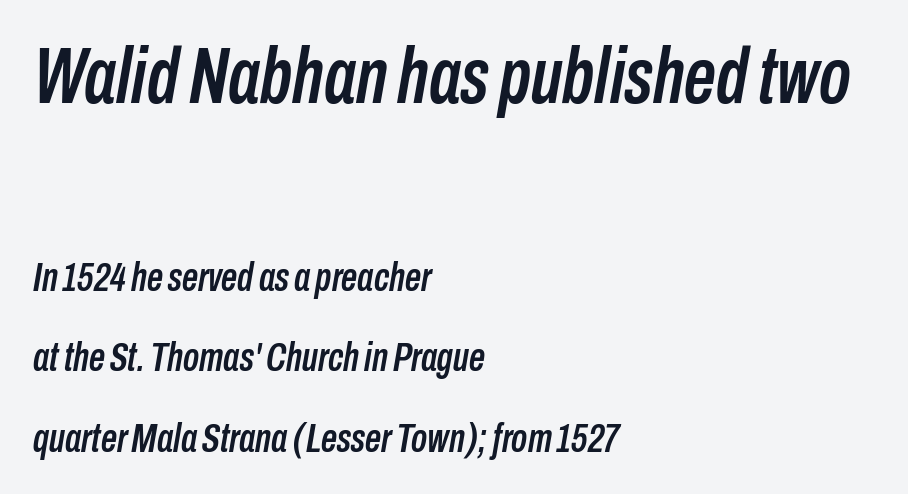
The glyphs are unaccompanied by any horizontal stroke below them. The rendering anchors every line to the left-hand side. Caption: standard tracking, unaltered. You could fit nearly another row in the gap between these rows. Is the lower block the larger one? No — the upper block carries the bigger type.
